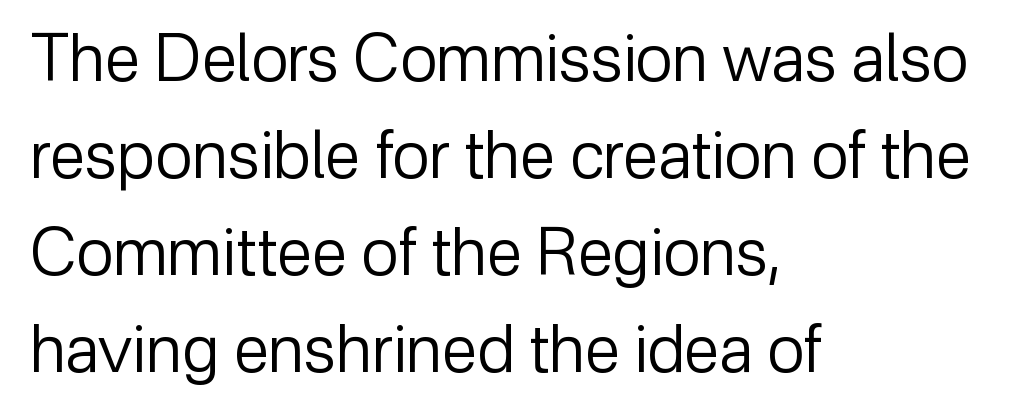
Any mark beneath the type? The region is blank. Compared with typical body copy, the letter spacing here is the same. The face used here is a sans, in the tradition of grotesques and geometrics. A typesetter would mark this as roman, not italic. Vertical stems look standard width or narrower in stroke. You could not count columns in this text — the font is proportionally spaced.
